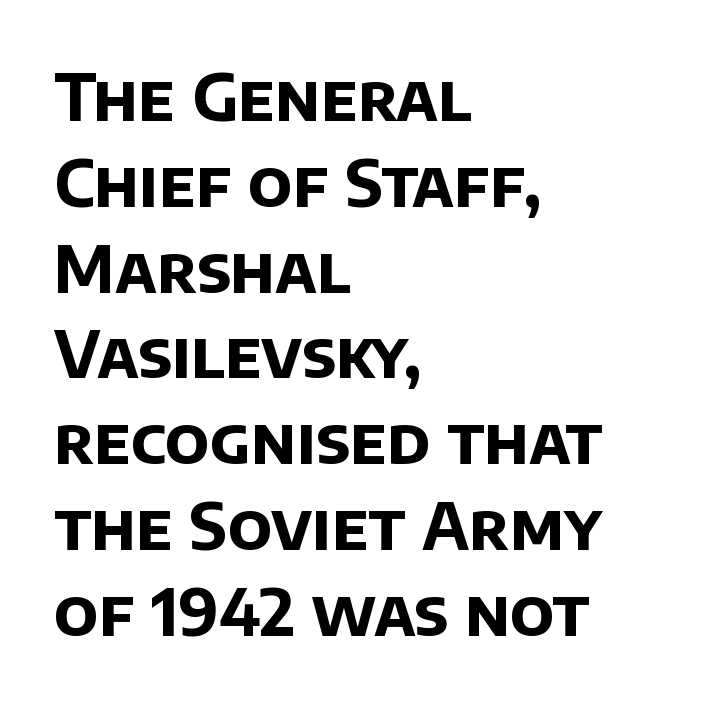
The image shows 65 px bold sans-serif type; set left-aligned, normal line spacing (1.32x), normal letter spacing, not underlined; low stroke contrast and a large x-height.
